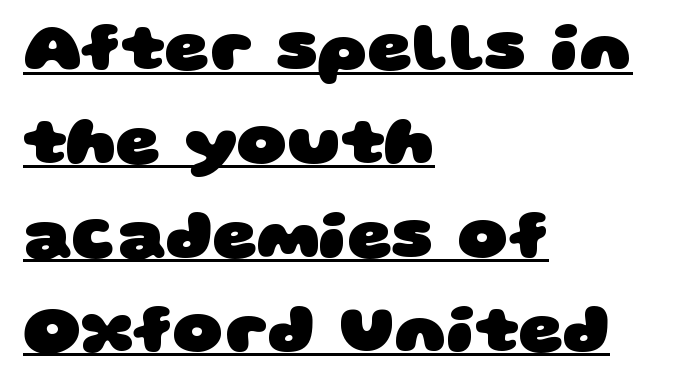
The image shows 69 px heavy, wide sans-serif type; set left-aligned, normal line spacing (1.36x), normal letter spacing, underlined; low stroke contrast and a large x-height.
